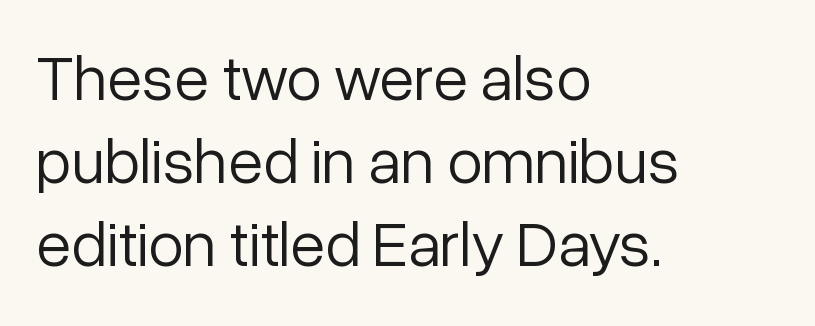
The image shows 64 px light sans-serif type, upright; set left-aligned, normal line spacing (1.3x), normal letter spacing, not underlined; low stroke contrast and a medium x-height.
